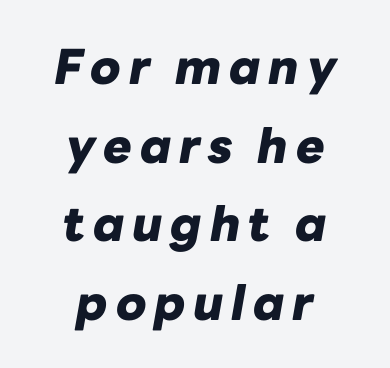
Q: Is the text bold? A: Yes.
Q: Is the text italic (slanted)? A: Yes, it leans right by about 10 degrees.
Q: Is the text underlined? A: No.
Q: How is the paragraph aligned? A: Centered.
Q: Is the spacing between lines tight, normal or loose? A: Normal.
Q: Width (condensed, normal, or wide)? A: Normal.
Q: Stroke contrast? A: Low.
Q: x-height? A: Medium.
Q: Monospaced? A: No.
